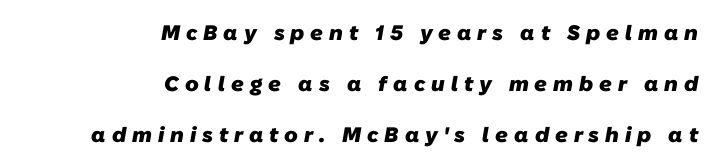
The image shows 21 px bold type; set right-aligned, loose line spacing (2.42x), unusually wide letter spacing (+0.28 em), not underlined.
